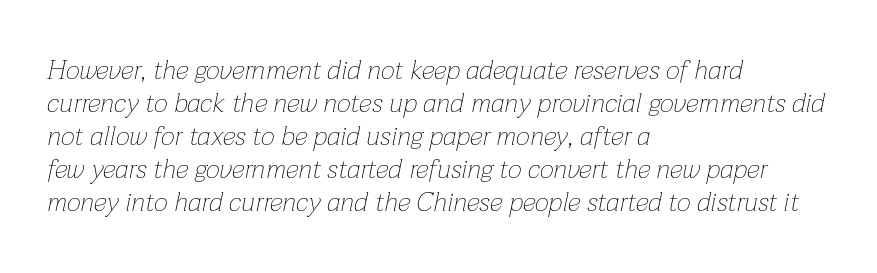
Plain, unruled lines of type. The typography opts for an oblique posture over an upright one. Default kerning and tracking; the words read as compact shapes. The setting favours the left margin, as ordinary paragraphs usually do. The strokes carry an ordinary text weight at most.
